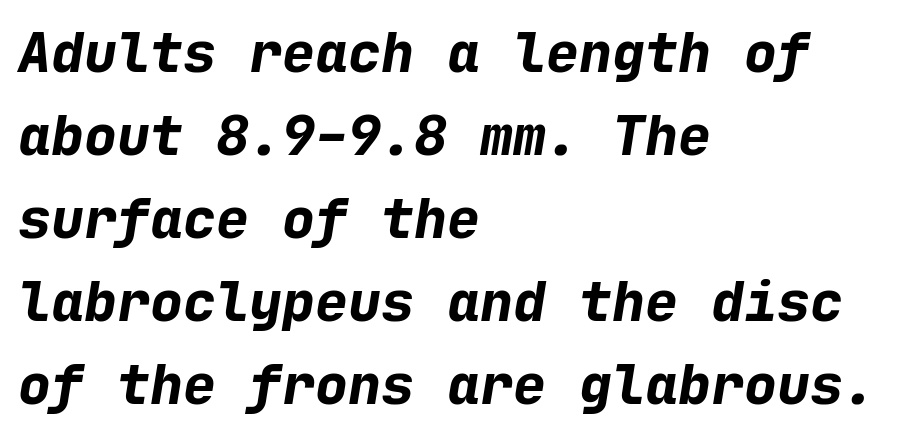
The strokes are fattened all the way to bold. Looks like terminal output: every glyph gets an equal slot. This sample is left-justified, so line endings fall wherever the words run out. Rows of type keep a routine distance in the vertical direction. Check the space under the baseline: it is left empty.
